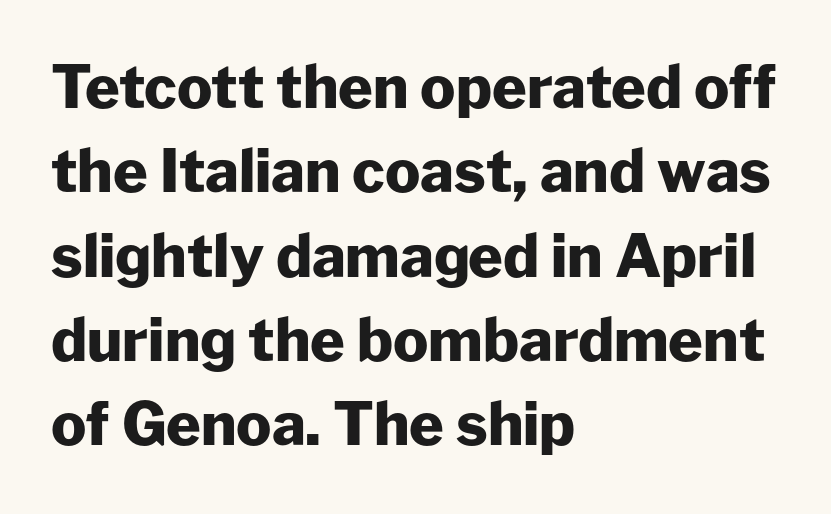
Proportional: the letters do not fall into vertical columns. The space directly below the letters is spotless. Is the type bold? Yes — the strokes are clearly thick and heavy. Line spacing here is normal. The lettering holds an erect, upright posture throughout. The type is set solid horizontally, with unmodified tracking.
